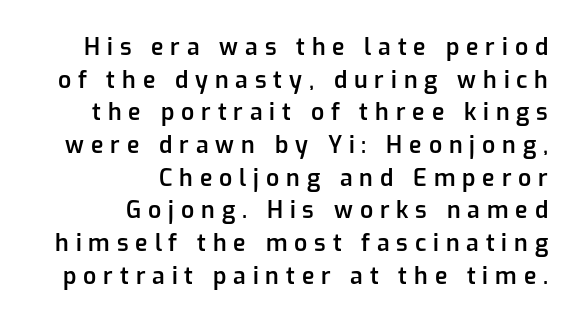
Q: Is the text bold? A: Semi-bold.
Q: Is the text italic (slanted)? A: No, it is upright.
Q: Is the text underlined? A: No.
Q: How is the paragraph aligned? A: Right-aligned.
Q: Is the spacing between letters normal or unusually wide? A: Unusually wide.
Q: Is the spacing between lines tight, normal or loose? A: Normal.
